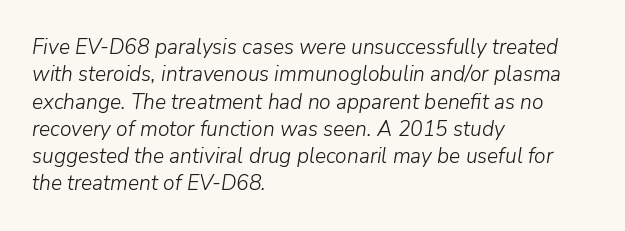
Q: Is the text bold? A: No.
Q: Is the text italic (slanted)? A: Yes, it leans right by about 9 degrees.
Q: Is the text underlined? A: No.
Q: How is the paragraph aligned? A: Left-aligned.
Q: Is the spacing between letters normal or unusually wide? A: Normal.
Q: Is the spacing between lines tight, normal or loose? A: Normal.
